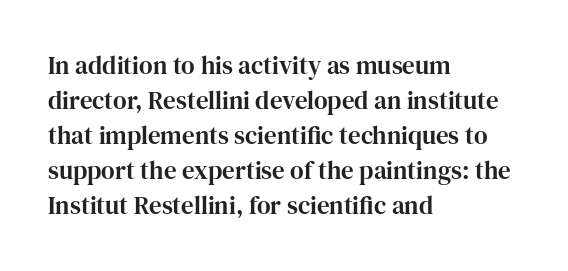
The rendering uses a moderate line-height, typical for paragraphs. A typesetter would call this zero additional tracking. Teacher's note: observe the even left margin — that is flush-left alignment. The string is rendered with underlining switched off. Posture: straight, roman, zero tilt.
